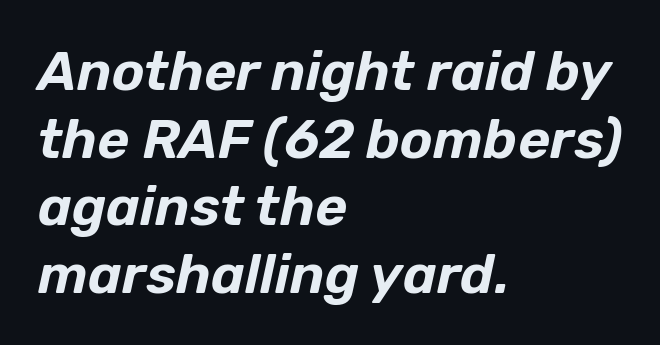
{"italic": "yes", "lean": "right", "slant_degrees": 12, "width": "normal", "stroke_contrast": "low", "x_height": "medium", "monospaced": "no", "underline": "no", "align": "left", "line_spacing_ratio": 1.23, "letter_spacing": "normal", "letter_spacing_em": 0.0, "glyph_px": 55}
